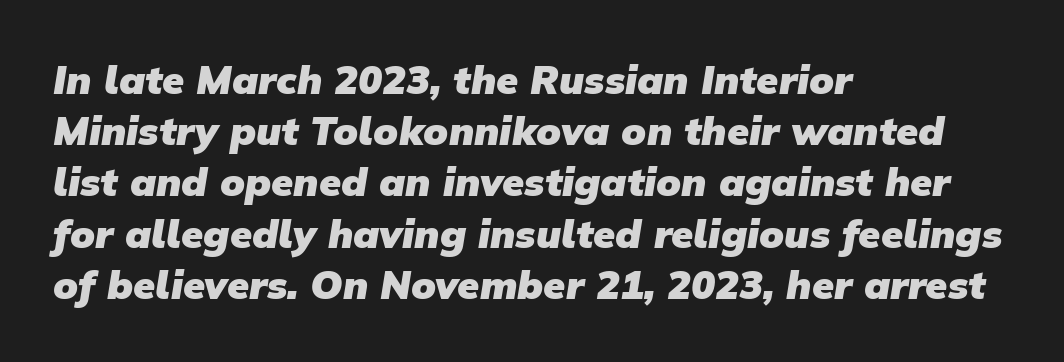
The image shows 40 px heavy sans-serif type; set left-aligned, normal line spacing (1.28x), normal letter spacing, not underlined; low stroke contrast and a medium x-height.
